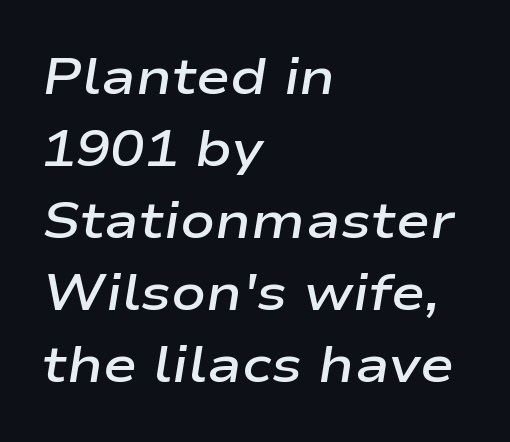
Slightly chunky letters — semibold, I'd say, not full bold. The lines sit at an ordinary, default distance from one another. Notice how the stems are inclined rather than vertical — that's the hallmark of italics. Character widths vary here, with narrow letters taking less room than wide ones.
